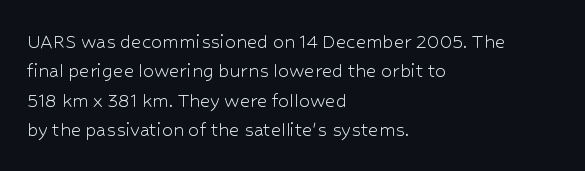
Caption: face not bold, strokes unweighted. Whoever set this chose a conventional vertical rhythm. This sample uses plain, unmodified letter spacing. The lettering stays uniformly vertical, giving the passage a roman look. Rule under the text: the space is simply empty.
